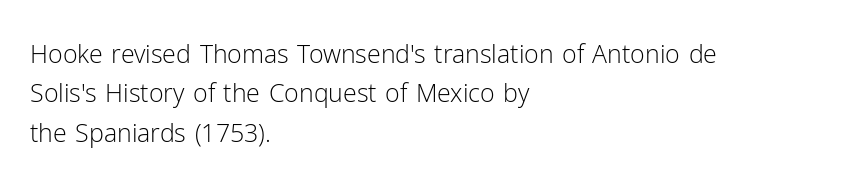
Q: Is the text bold? A: No.
Q: Is the text italic (slanted)? A: No, it is upright.
Q: Is the text underlined? A: No.
Q: How is the paragraph aligned? A: Left-aligned.
Q: Is the spacing between letters normal or unusually wide? A: Normal.
Q: Is the spacing between lines tight, normal or loose? A: Normal.
